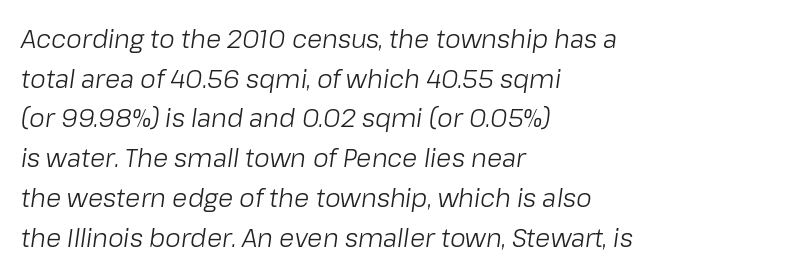
The image shows 25 px text type, italic (leaning right); set left-aligned, normal line spacing (1.59x), normal letter spacing, not underlined.
